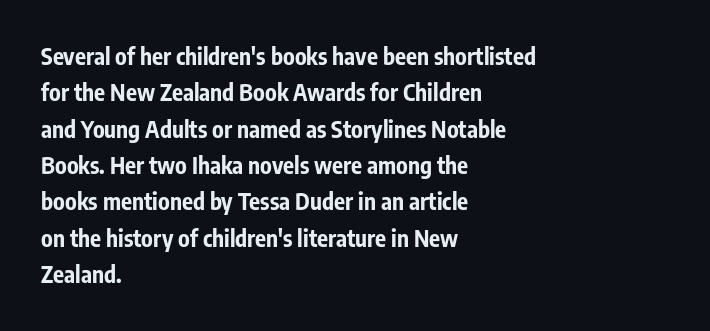
Q: Is the text bold? A: Yes.
Q: Is the text italic (slanted)? A: No, it is upright.
Q: Is the text underlined? A: No.
Q: How is the paragraph aligned? A: Left-aligned.
Q: Is the spacing between letters normal or unusually wide? A: Normal.
Q: Is the spacing between lines tight, normal or loose? A: Normal.
